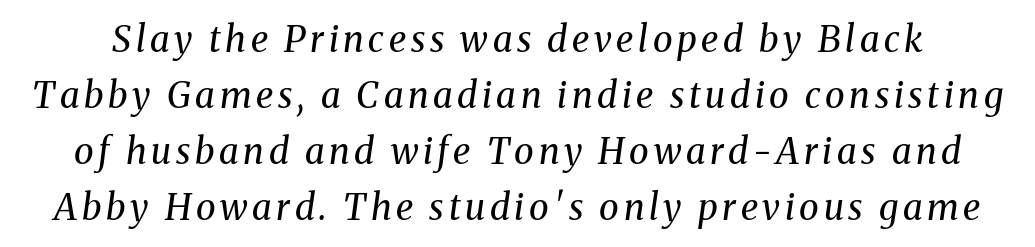
The image shows 36 px regular-weight serif type, italic (leaning right); set normal line spacing (1.56x), not underlined; medium stroke contrast and a medium x-height.
